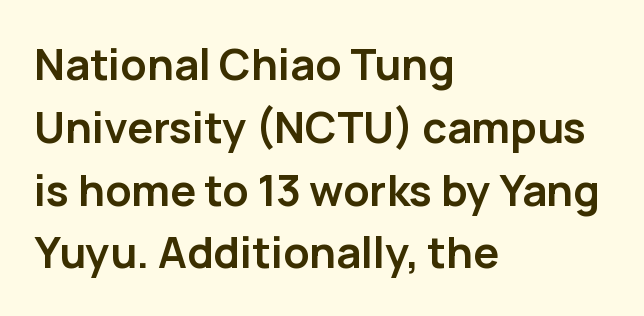
{"serif": "no", "italic": "no", "bold": "yes", "weight": "semibold", "width": "normal", "stroke_contrast": "low", "x_height": "medium", "monospaced": "no", "underline": "no", "align": "left", "line_spacing": "normal", "line_spacing_ratio": 1.46, "letter_spacing": "normal", "letter_spacing_em": 0.0, "glyph_px": 43}
